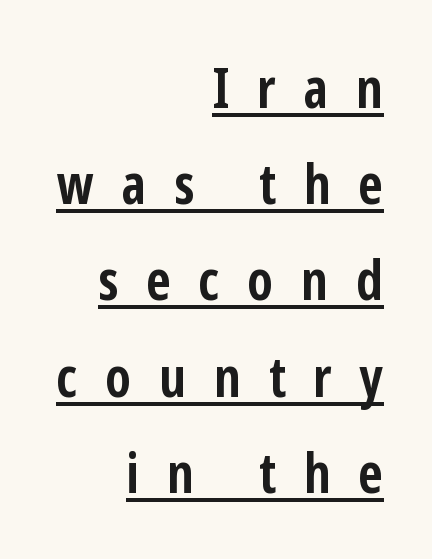
{"serif": "no", "italic": "no", "bold": "yes", "weight": "semibold", "width": "condensed", "stroke_contrast": "low", "x_height": "medium", "monospaced": "no", "underline": "yes", "align": "right", "line_spacing_ratio": 1.75, "letter_spacing": "wide", "letter_spacing_em": 0.5, "glyph_px": 55}
